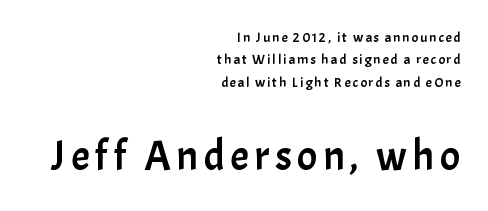
The foot of each line stays bare and open. A normal amount of white space separates one row of letters from the next. Serif or sans? Sans — the stroke terminals are bare. Reading down the block, your eye finds every line finishing at a fixed right position. The passage shown is typed in a proportional face where columns would drift. Scale increases going downward across the two blocks.
